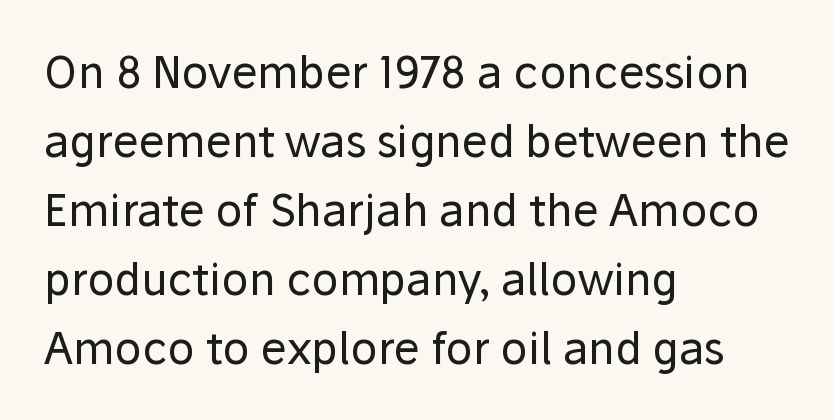
The image shows 44 px regular-weight sans-serif type, upright; set left-aligned, normal line spacing (1.57x), normal letter spacing, not underlined; low stroke contrast and a medium x-height.
